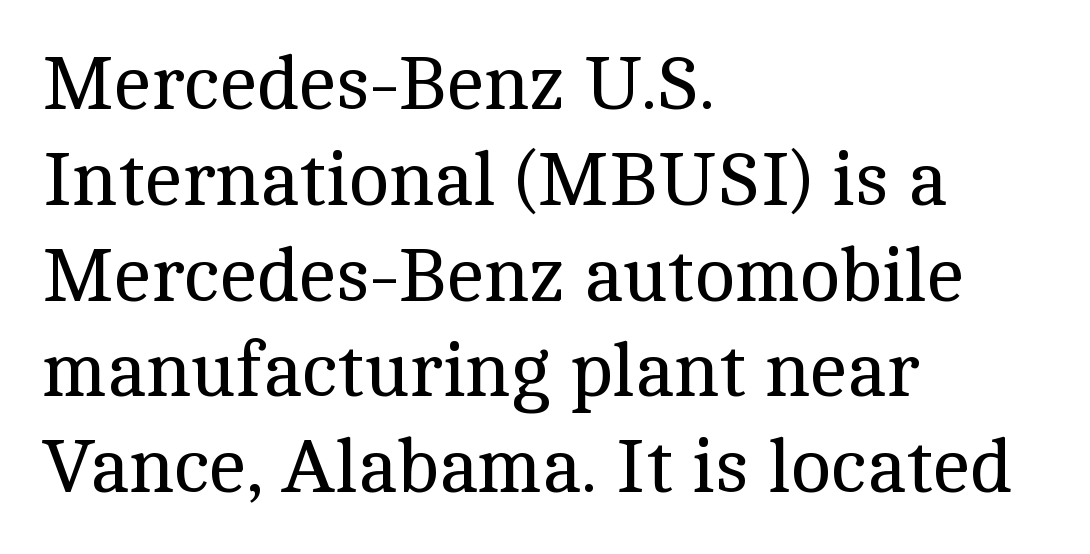
The image shows 76 px regular-weight serif type, upright; set left-aligned, normal line spacing (1.26x), normal letter spacing, not underlined; a medium x-height.
